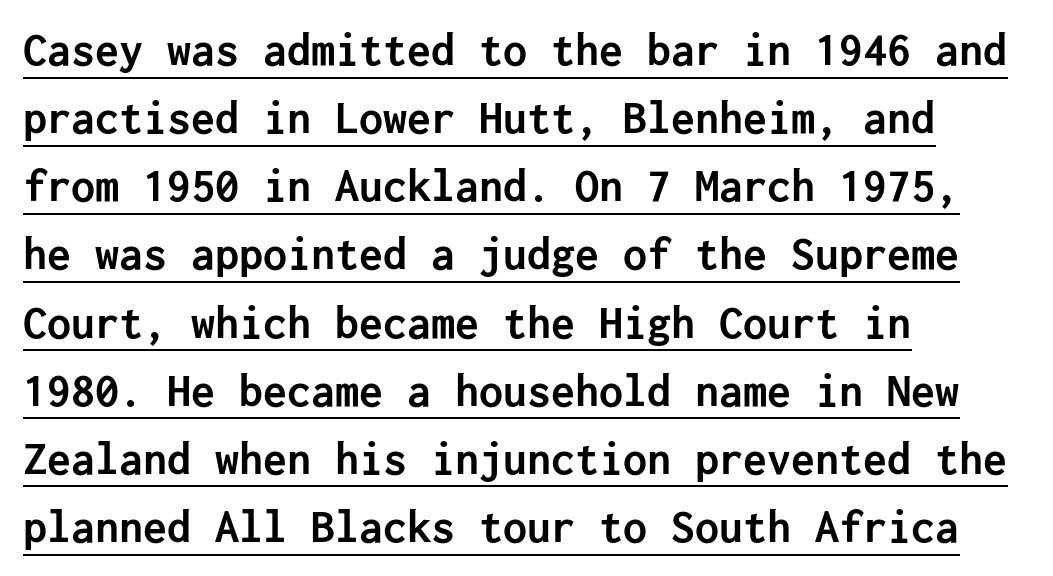
Vertical strokes here are truly vertical. Tracking here is standard; glyphs follow each other at the usual distance. The face used here is a sans, in the tradition of grotesques and geometrics. Every word sits above its own underline. Vertically, the passage feels balanced, rows spaced as you'd expect. Strokes here are thick enough to call this a true bold.
